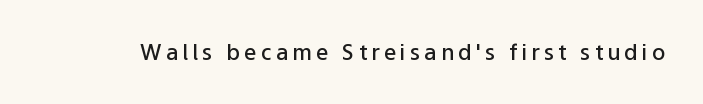
{"italic": "no", "bold": "semi", "underline": "no", "glyph_px": 22}
